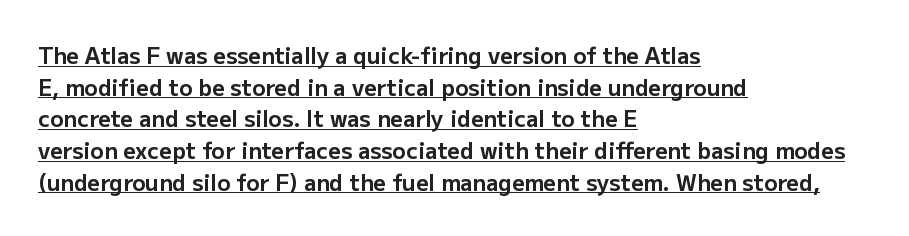
{"italic": "no", "bold": "yes", "underline": "yes", "align": "left", "line_spacing": "normal", "line_spacing_ratio": 1.44, "letter_spacing": "normal", "letter_spacing_em": 0.0, "glyph_px": 22}
